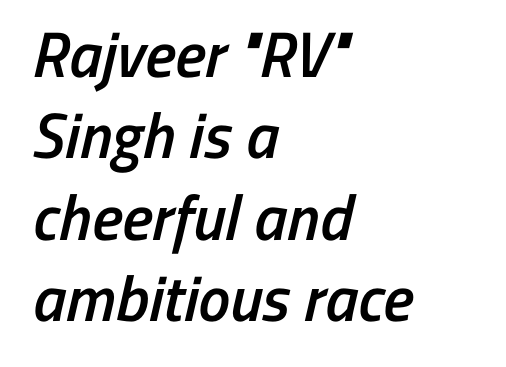
The strokes are fattened partway — semibold, not bold. Is there much room between lines? A standard amount, neither cramped nor airy. These lines are composed in type without serifs. This sample is left-justified, so line endings fall wherever the words run out.
